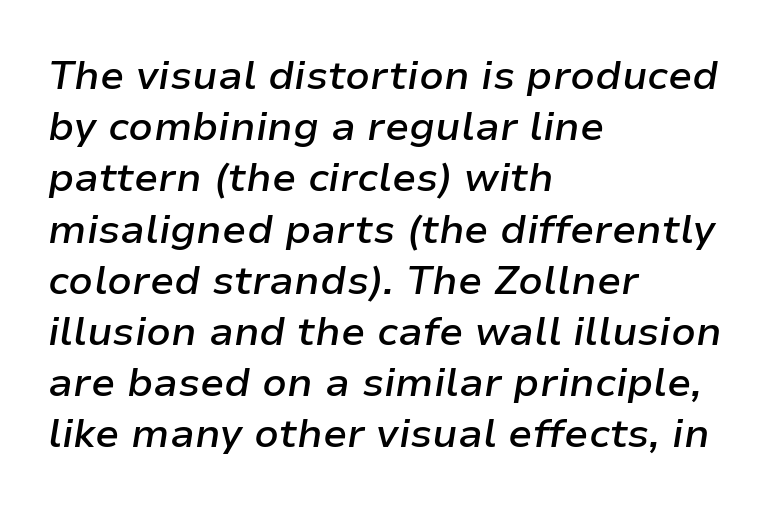
These words are printed semibold, heavier than regular yet not bold. Casual observation: everything's shoved over to the left. The baseline area is clear. Quick note: italic. Line spacing here is normal.
